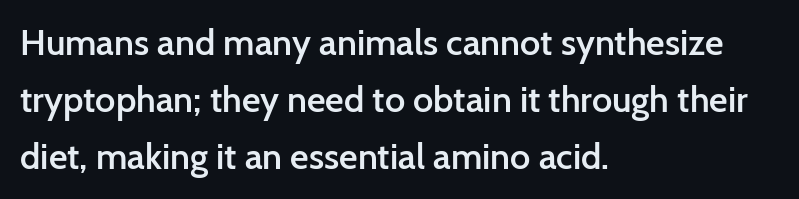
The specimen omits any rule beneath the text block's lines. How are the letters spaced? Ordinarily, with no added tracking. Look at the stroke-to-counter ratio: somewhat heavy, a semibold. The text block is weighted toward the left margin, trailing off unevenly rightward. Looks like regular typesetting: each glyph gets only the width it needs. The rendering shows plain stroke endings on the letterforms — a sans-serif design.
